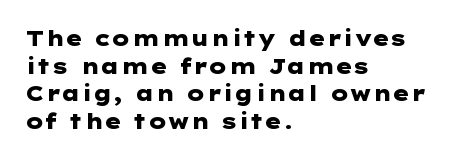
Q: Is the text bold? A: Yes.
Q: Is the text italic (slanted)? A: No, it is upright.
Q: Is the text underlined? A: No.
Q: How is the paragraph aligned? A: Left-aligned.
Q: Is the spacing between letters normal or unusually wide? A: Normal.
Q: Is the spacing between lines tight, normal or loose? A: Normal.
